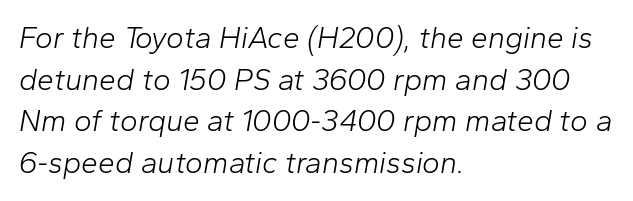
Q: Is the text bold? A: No.
Q: Is the text italic (slanted)? A: Yes, it leans right by about 10 degrees.
Q: Is the text underlined? A: No.
Q: How is the paragraph aligned? A: Left-aligned.
Q: Is the spacing between letters normal or unusually wide? A: Normal.
Q: Is the spacing between lines tight, normal or loose? A: Normal.
Q: Width (condensed, normal, or wide)? A: Normal.
Q: Stroke contrast? A: Low.
Q: x-height? A: Medium.
Q: Monospaced? A: No.
